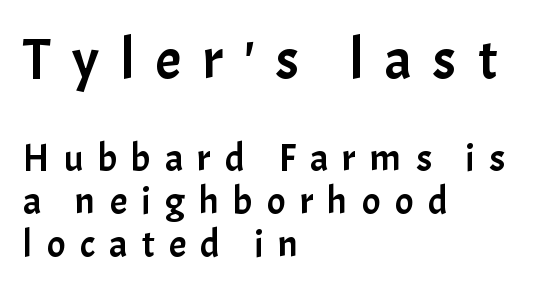
Q: Is the text italic (slanted)? A: No, it is upright.
Q: Is the typeface a serif or a sans-serif typeface? A: Sans-serif.
Q: Is the text underlined? A: No.
Q: How is the paragraph aligned? A: Left-aligned.
Q: Is the spacing between letters normal or unusually wide? A: Unusually wide.
Q: Is the spacing between lines tight, normal or loose? A: Tight.
Q: Which block of text is set in a larger size, the first (top) or the second (bottom)? A: The first (top) one.
Q: Width (condensed, normal, or wide)? A: Normal.
Q: Stroke contrast? A: Low.
Q: x-height? A: Medium.
Q: Monospaced? A: No.
